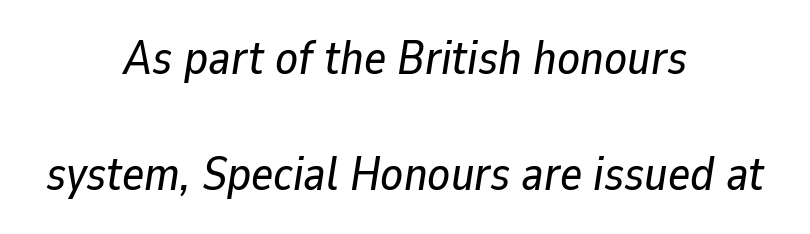
This block would shrink considerably if given ordinary leading; it's expanded now. The rendering uses natural spacing where letterforms have individual widths. The specimen reads as italic at a glance. The paragraph shown floats in the horizontal middle. The passage shown is not underscored anywhere. Standard letterfit; no display-style spreading of the glyphs.
